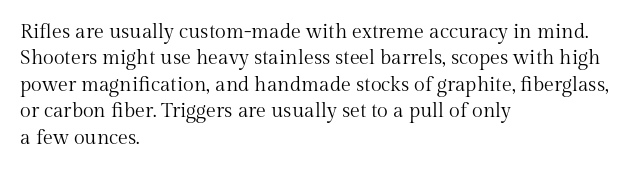
The image shows 20 px text type, upright; set left-aligned, normal line spacing (1.32x), normal letter spacing, not underlined.
